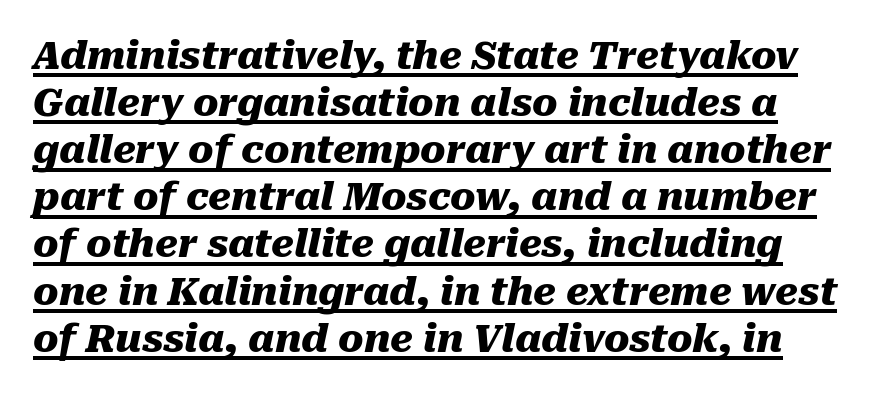
The image shows 38 px heavy type, italic (leaning right); set line spacing 1.24x, normal letter spacing, underlined; medium stroke contrast and a medium x-height.
